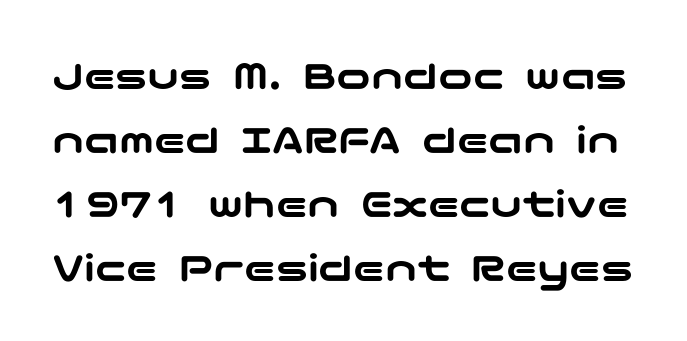
I'd call this a sans setting — the letters go barefoot. The lettering stays uniformly vertical, giving the passage a roman look. The passage shown is not underscored anywhere. Leading matches the norm, producing a regular column.
